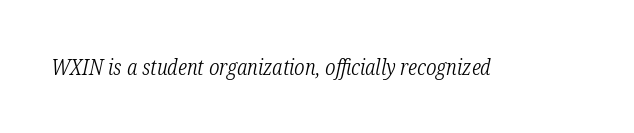
{"italic": "yes", "lean": "right", "slant_degrees": 12, "bold": "no", "underline": "no", "letter_spacing": "normal", "letter_spacing_em": 0.0, "glyph_px": 22}
